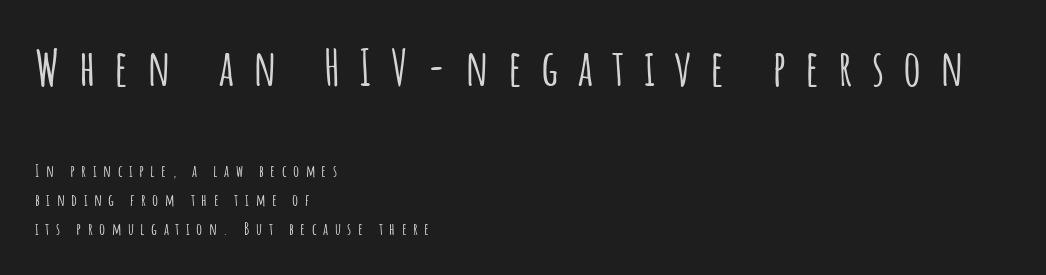
{"serif": "no", "italic": "no", "width": "condensed", "stroke_contrast": "low", "x_height": "large", "monospaced": "no", "underline": "no", "align": "left", "line_spacing": "normal", "line_spacing_ratio": 1.69, "letter_spacing": "wide", "letter_spacing_em": 0.38, "larger_block": "first", "size_ratio": 2.94, "glyph_px": 50}
